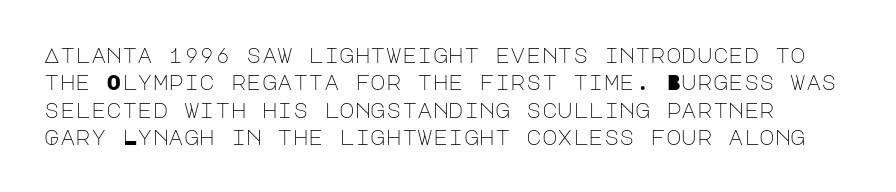
The image shows 21 px text type, upright; set normal line spacing (1.3x), normal letter spacing, not underlined.
